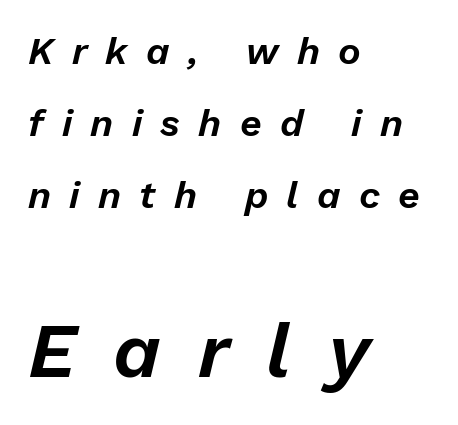
The image shows 77 px text type, italic (leaning right); set left-aligned, line spacing 1.89x, unusually wide letter spacing (+0.48 em), not underlined; the second (bottom) block is 2.03x larger; low stroke contrast and a medium x-height.
